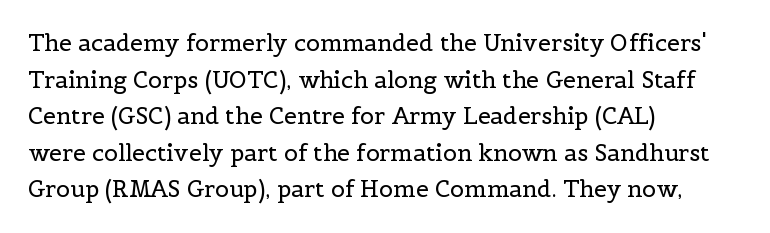
{"italic": "no", "bold": "no", "underline": "no", "align": "left", "line_spacing": "normal", "line_spacing_ratio": 1.59, "letter_spacing": "normal", "letter_spacing_em": 0.0, "glyph_px": 23}
